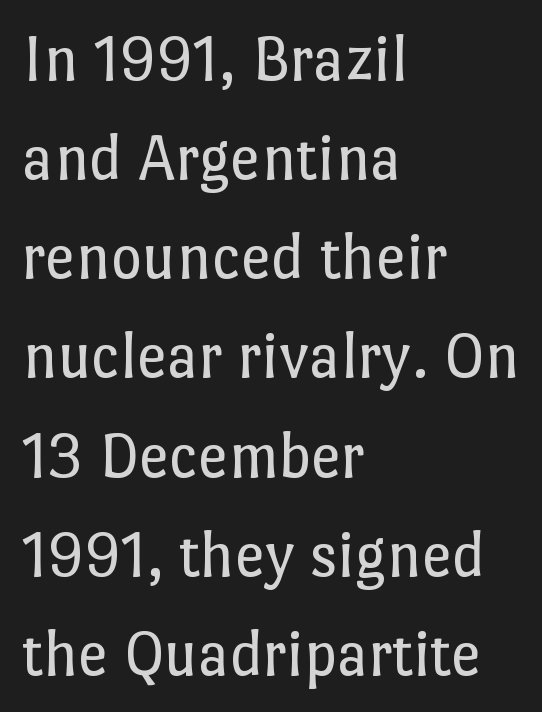
{"italic": "no", "bold": "no", "weight": "regular", "width": "normal", "stroke_contrast": "low", "x_height": "medium", "monospaced": "no", "underline": "no", "align": "left", "line_spacing": "normal", "line_spacing_ratio": 1.48, "letter_spacing": "normal", "letter_spacing_em": 0.0, "glyph_px": 67}
